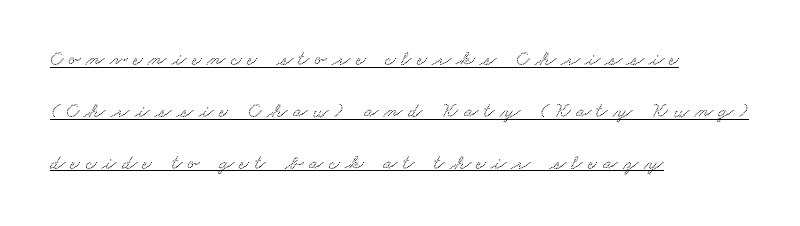
Quick note: underline on. The line-height multiplier appears high, well above default. Horizontal alignment here is leftward, the default for most running prose. These lines have a slow, spaced-out rhythm from letter to letter.
